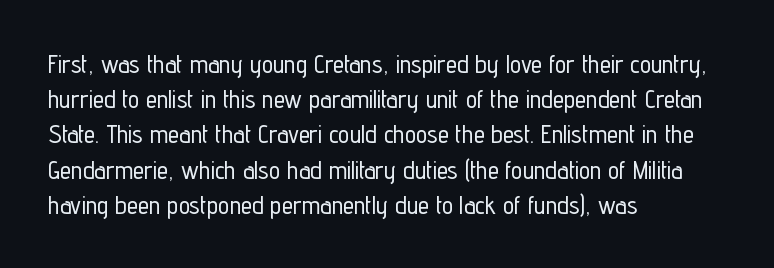
Q: Is the text italic (slanted)? A: No, it is upright.
Q: Is the text underlined? A: No.
Q: How is the paragraph aligned? A: Left-aligned.
Q: Is the spacing between letters normal or unusually wide? A: Normal.
Q: Is the spacing between lines tight, normal or loose? A: Normal.
